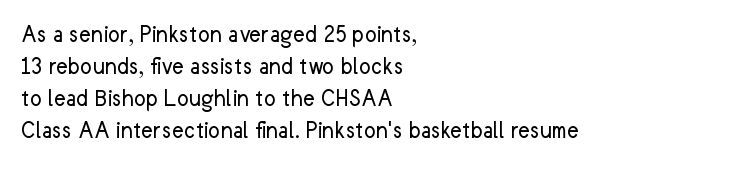
Glance below the letters and you will spot only blank space. The weight tops out at a normal text grade. Teacher's note: observe the even left margin — that is flush-left alignment. Interline gaps are of average width in this sample. In terms of posture, this sample is upright.
